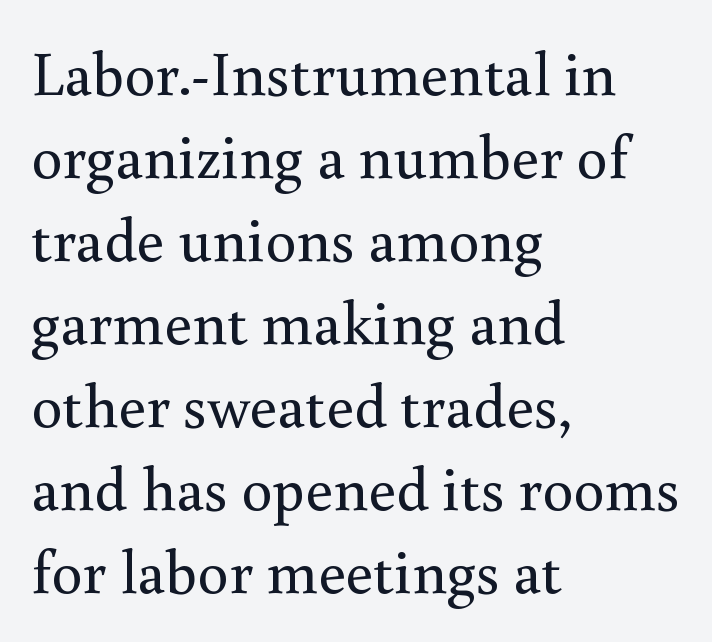
Q: Is the text bold? A: No.
Q: Is the text italic (slanted)? A: No, it is upright.
Q: Is the typeface a serif or a sans-serif typeface? A: Serif.
Q: Is the text underlined? A: No.
Q: How is the paragraph aligned? A: Left-aligned.
Q: Is the spacing between letters normal or unusually wide? A: Normal.
Q: Is the spacing between lines tight, normal or loose? A: Normal.
Q: Width (condensed, normal, or wide)? A: Normal.
Q: Stroke contrast? A: Medium.
Q: x-height? A: Small.
Q: Monospaced? A: No.
